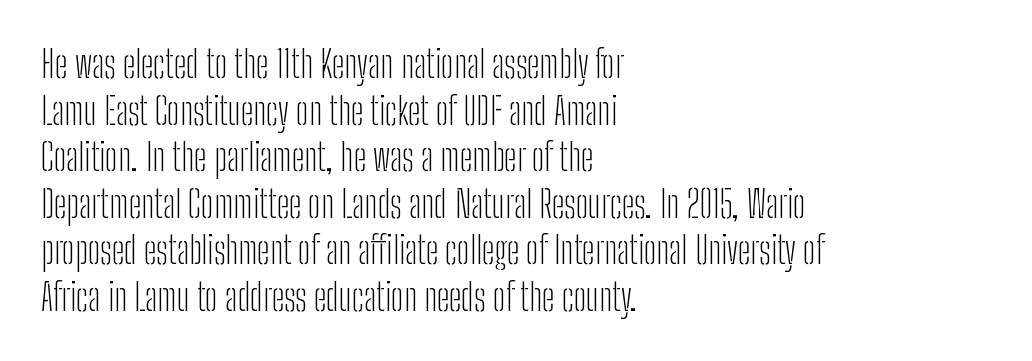
The image shows 37 px light, condensed sans-serif type, upright; set left-aligned, normal line spacing (1.26x), normal letter spacing, not underlined; low stroke contrast and a medium x-height.
